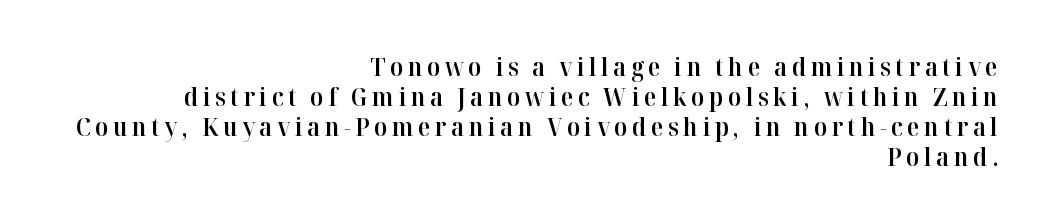
Descender tails drop into unmarked territory. Firm but not heavy-handed strokes: this text is semibold. Notice how descenders almost collide with the ascenders below — that's tight leading. Italic: no, the glyphs are upright roman. The ragged edge is on the left, which tells us the setting is flush right.
